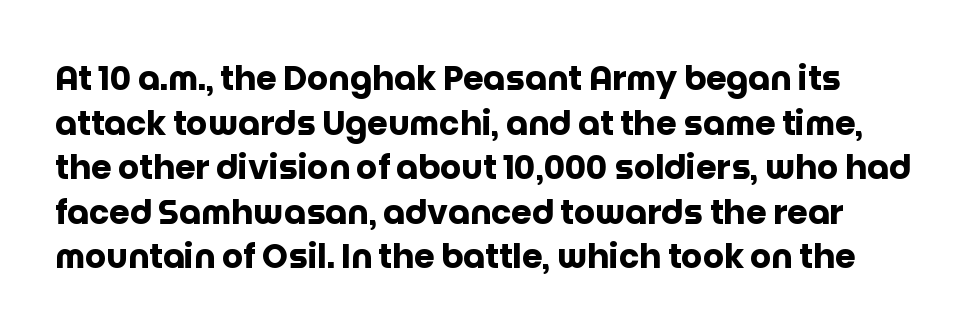
Q: Is the text bold? A: Yes.
Q: Is the text italic (slanted)? A: No, it is upright.
Q: Is the typeface a serif or a sans-serif typeface? A: Sans-serif.
Q: Is the text underlined? A: No.
Q: Is the spacing between letters normal or unusually wide? A: Normal.
Q: Is the spacing between lines tight, normal or loose? A: Normal.
Q: Width (condensed, normal, or wide)? A: Normal.
Q: Stroke contrast? A: Low.
Q: x-height? A: Large.
Q: Monospaced? A: No.
